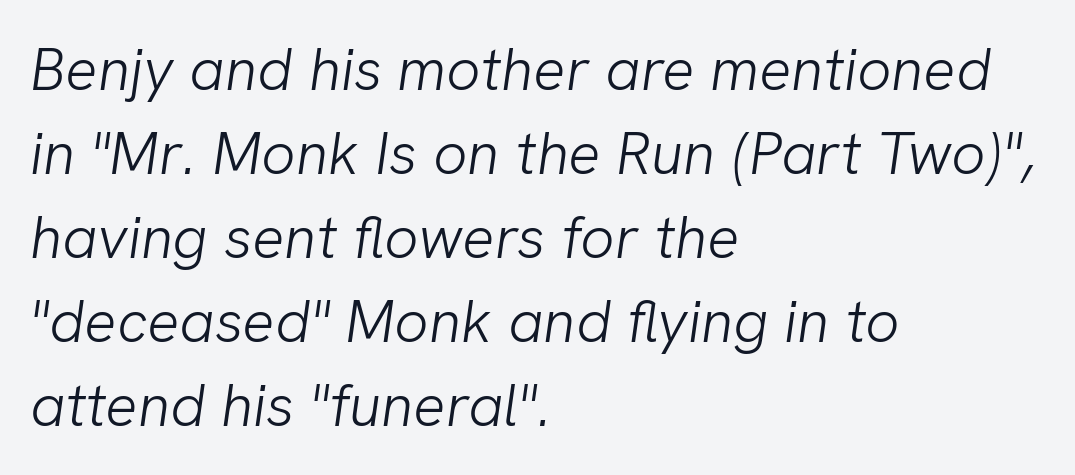
Layout note: lines flush left. The strip under each line holds only bare page. The line texture is even and compact thanks to regular tracking. Looks like regular typesetting: each glyph gets only the width it needs.
